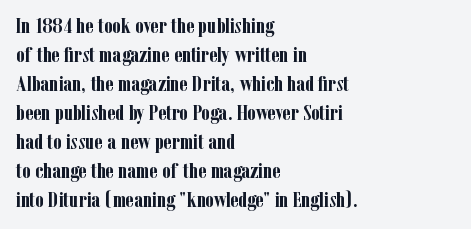
Q: Is the text bold? A: Yes.
Q: Is the text italic (slanted)? A: No, it is upright.
Q: Is the text underlined? A: No.
Q: How is the paragraph aligned? A: Left-aligned.
Q: Is the spacing between letters normal or unusually wide? A: Normal.
Q: Is the spacing between lines tight, normal or loose? A: Normal.
